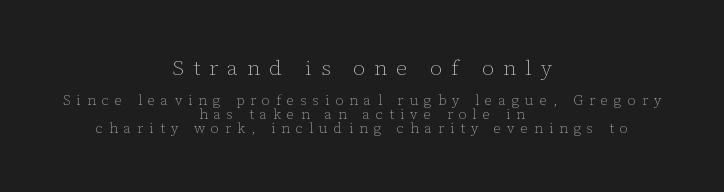
The image shows 21 px text type, upright; set centered, tight line spacing (0.98x), unusually wide letter spacing (+0.43 em), not underlined; the first (top) block is 1.5x larger.
